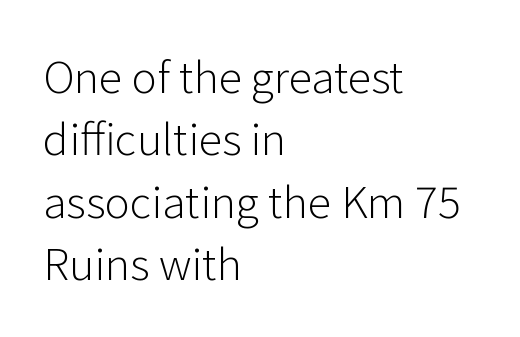
The image shows 43 px light sans-serif type, upright; set left-aligned, normal line spacing (1.45x), normal letter spacing, not underlined; low stroke contrast and a medium x-height.
